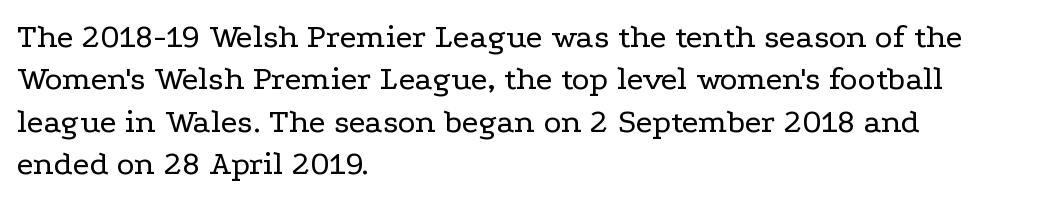
{"serif": "yes", "italic": "no", "bold": "no", "weight": "regular", "width": "wide", "stroke_contrast": "low", "x_height": "medium", "monospaced": "no", "underline": "no", "align": "left", "line_spacing": "normal", "line_spacing_ratio": 1.25, "letter_spacing": "normal", "letter_spacing_em": 0.0, "glyph_px": 34}
